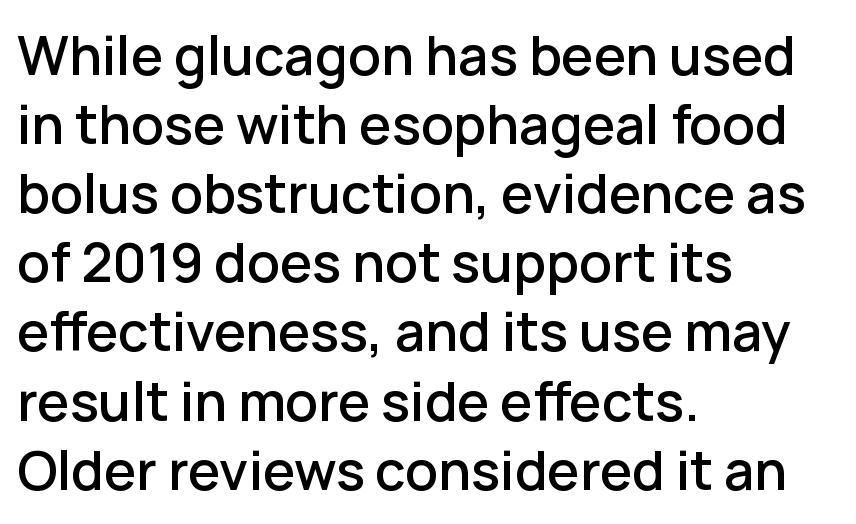
{"serif": "no", "italic": "no", "width": "normal", "stroke_contrast": "low", "x_height": "medium", "monospaced": "no", "underline": "no", "align": "left", "line_spacing": "normal", "line_spacing_ratio": 1.28, "letter_spacing": "normal", "letter_spacing_em": 0.0, "glyph_px": 54}
